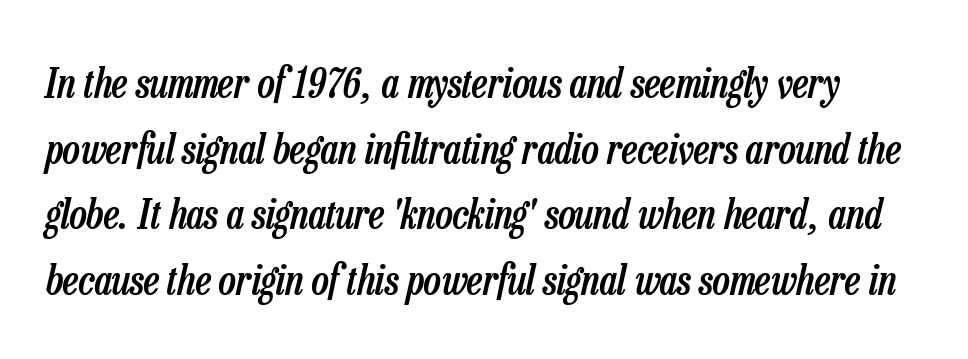
Do the characters align in a grid? No, the font is proportional. The words here are not underlined. The line texture is even and compact thanks to regular tracking. The font's italic variant was chosen for this text.
